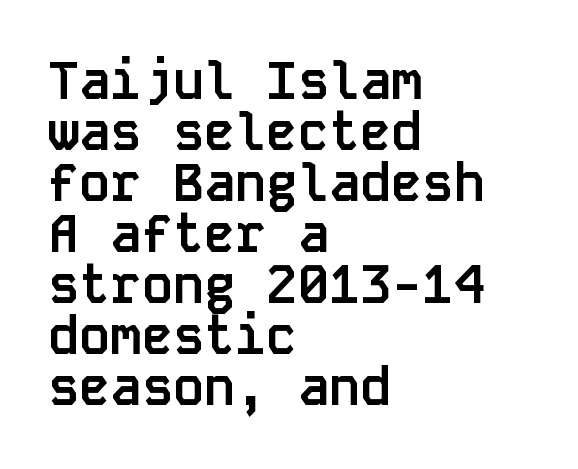
{"serif": "no", "italic": "no", "bold": "yes", "weight": "semibold", "width": "normal", "stroke_contrast": "low", "x_height": "large", "monospaced": "yes", "underline": "no", "align": "left", "line_spacing": "tight", "line_spacing_ratio": 0.98, "letter_spacing": "normal", "letter_spacing_em": 0.0, "glyph_px": 52}
